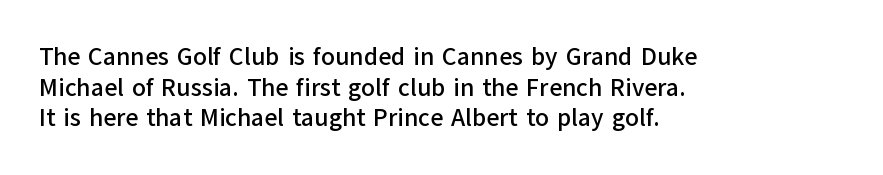
Q: Is the text italic (slanted)? A: No, it is upright.
Q: Is the text underlined? A: No.
Q: How is the paragraph aligned? A: Left-aligned.
Q: Is the spacing between letters normal or unusually wide? A: Normal.
